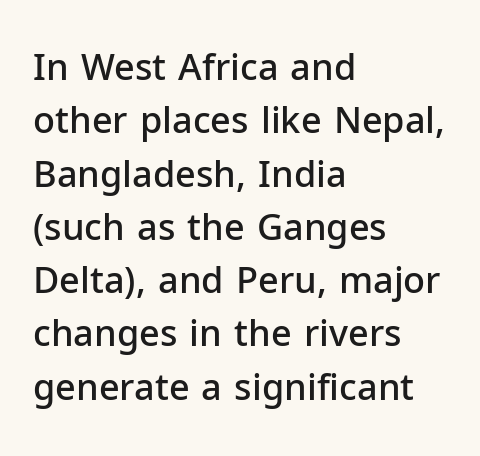
I'd describe the lettering as semibold — firm but not a full bold. If you drew a line through each stem, it would be perfectly vertical. The letters sit at their default tracking, neither squeezed nor spread. Honestly, there is no underline to notice here at all.
